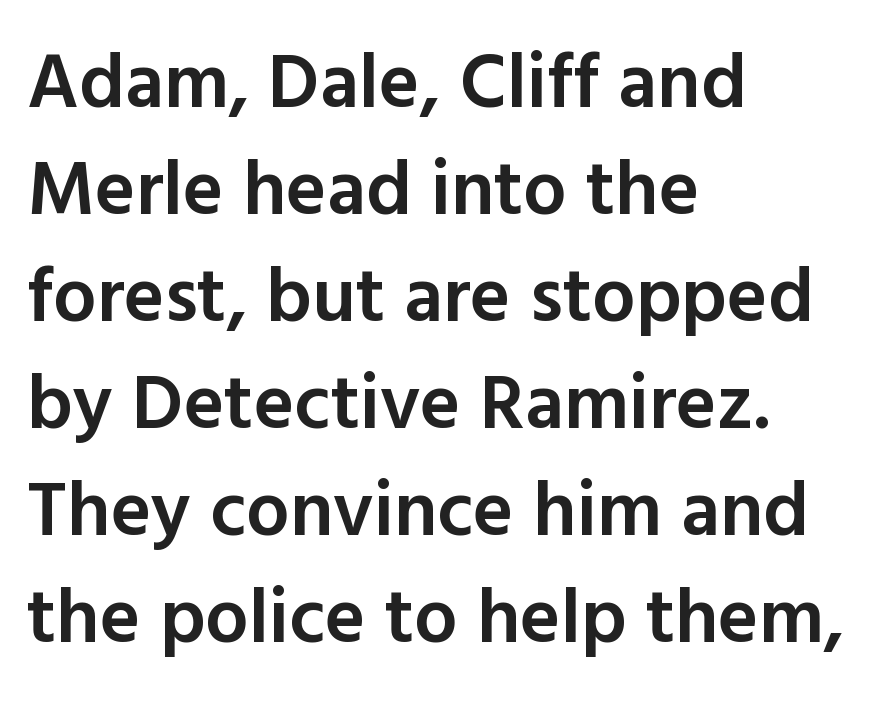
The image shows 77 px semibold sans-serif type, upright; set left-aligned, normal line spacing (1.39x), normal letter spacing, not underlined; a medium x-height.
